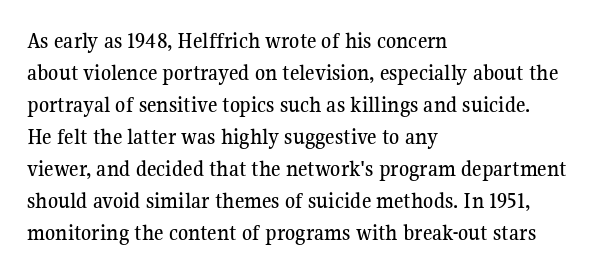
Q: Is the text italic (slanted)? A: No, it is upright.
Q: Is the text underlined? A: No.
Q: How is the paragraph aligned? A: Left-aligned.
Q: Is the spacing between letters normal or unusually wide? A: Normal.
Q: Is the spacing between lines tight, normal or loose? A: Normal.
